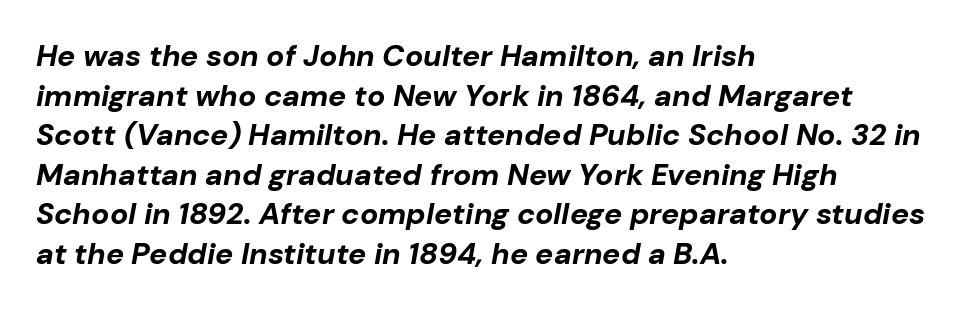
Q: Is the text bold? A: Yes.
Q: Is the text italic (slanted)? A: Yes, it leans right by about 10 degrees.
Q: Is the text underlined? A: No.
Q: How is the paragraph aligned? A: Left-aligned.
Q: Is the spacing between letters normal or unusually wide? A: Normal.
Q: Is the spacing between lines tight, normal or loose? A: Normal.
Q: Width (condensed, normal, or wide)? A: Normal.
Q: Stroke contrast? A: Low.
Q: x-height? A: Medium.
Q: Monospaced? A: No.
